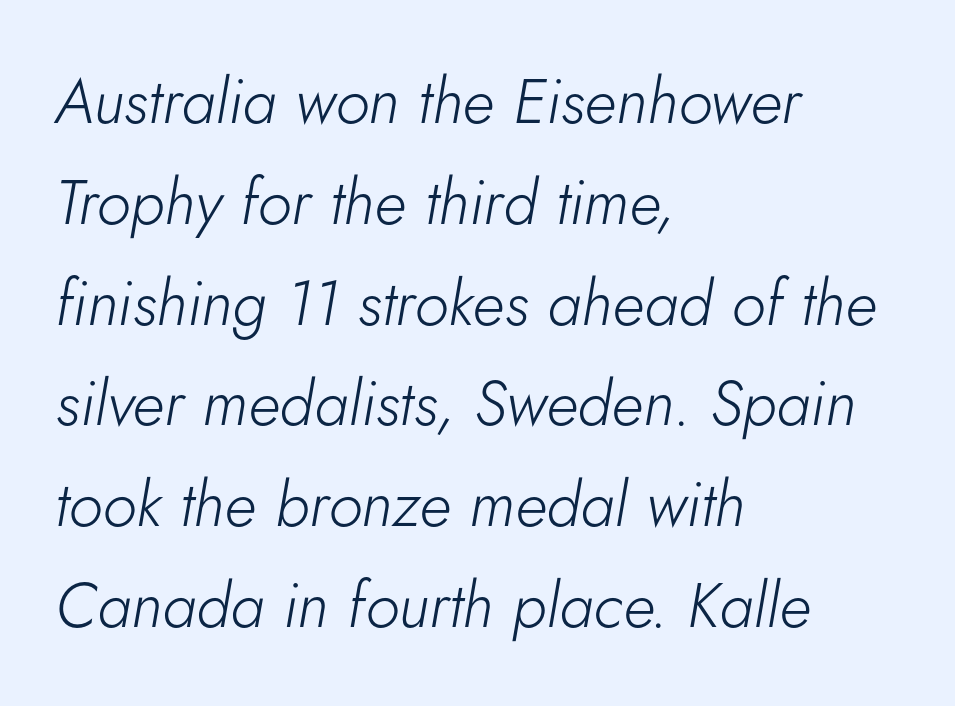
Q: Is the text bold? A: No.
Q: Is the text italic (slanted)? A: Yes, it leans right by about 5 degrees.
Q: Is the text underlined? A: No.
Q: How is the paragraph aligned? A: Left-aligned.
Q: Is the spacing between letters normal or unusually wide? A: Normal.
Q: Is the spacing between lines tight, normal or loose? A: Normal.
Q: Width (condensed, normal, or wide)? A: Normal.
Q: Stroke contrast? A: Low.
Q: x-height? A: Small.
Q: Monospaced? A: No.
